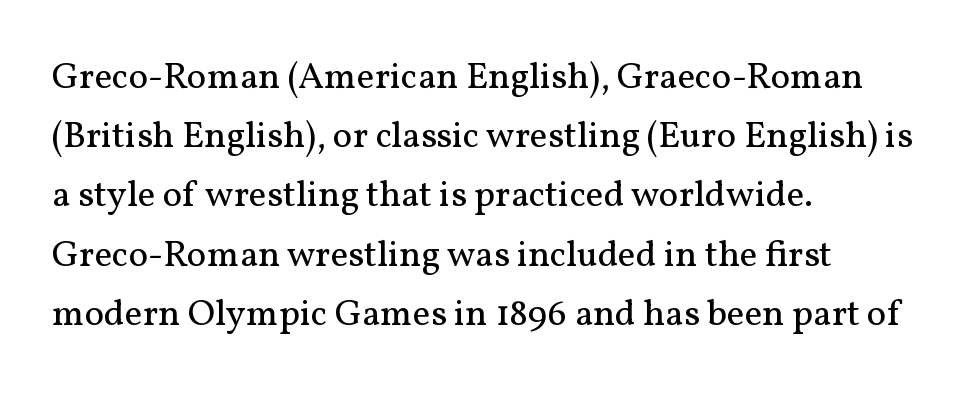
Q: Is the text bold? A: No.
Q: Is the text italic (slanted)? A: No, it is upright.
Q: Is the typeface a serif or a sans-serif typeface? A: Serif.
Q: Is the text underlined? A: No.
Q: How is the paragraph aligned? A: Left-aligned.
Q: Is the spacing between letters normal or unusually wide? A: Normal.
Q: Is the spacing between lines tight, normal or loose? A: Normal.
Q: Width (condensed, normal, or wide)? A: Normal.
Q: Stroke contrast? A: Medium.
Q: x-height? A: Medium.
Q: Monospaced? A: No.
